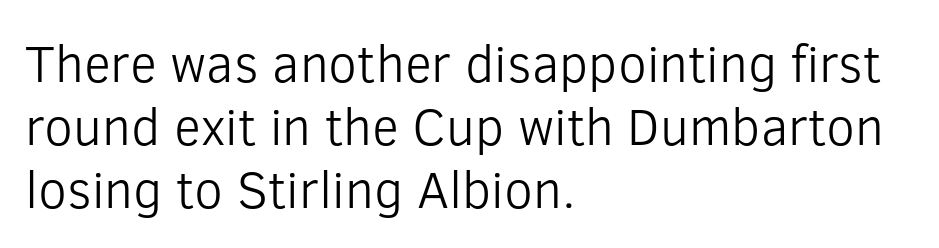
The image shows 52 px light sans-serif type, upright; set left-aligned, line spacing 1.21x, normal letter spacing, not underlined; low stroke contrast and a medium x-height.
